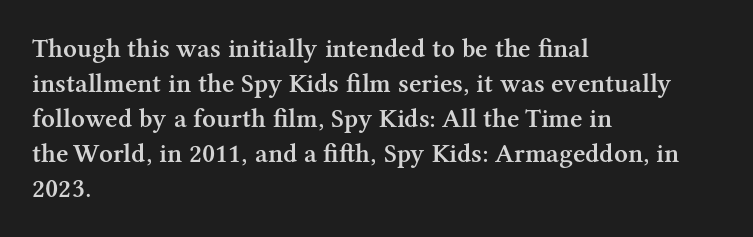
Q: Is the text bold? A: Semi-bold.
Q: Is the text italic (slanted)? A: No, it is upright.
Q: Is the text underlined? A: No.
Q: How is the paragraph aligned? A: Left-aligned.
Q: Is the spacing between letters normal or unusually wide? A: Normal.
Q: Is the spacing between lines tight, normal or loose? A: Normal.
